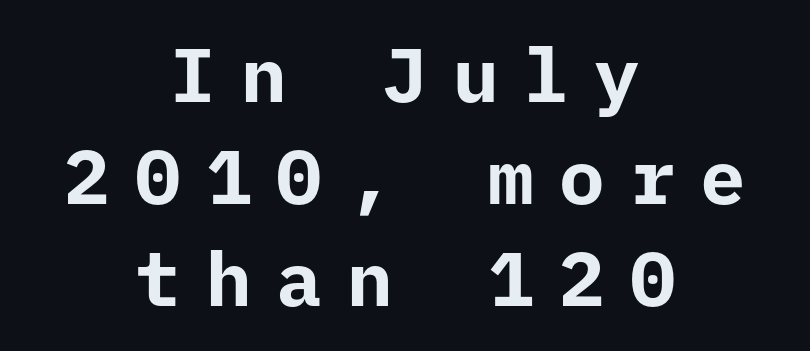
{"serif": "no", "italic": "no", "bold": "yes", "weight": "bold", "width": "normal", "stroke_contrast": "low", "x_height": "medium", "monospaced": "yes", "underline": "no", "align": "center", "line_spacing": "normal", "line_spacing_ratio": 1.34, "letter_spacing": "wide", "letter_spacing_em": 0.33, "glyph_px": 76}
